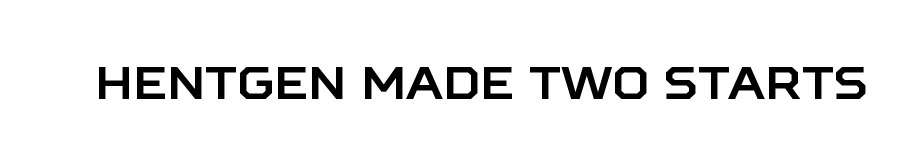
Beneath every word, the page is bare. Upright lettering throughout. Does the type have serifs? No, each stem ends abruptly. Character widths vary here, with narrow letters taking less room than wide ones. You could call the tracking neutral — neither tight nor loose.
